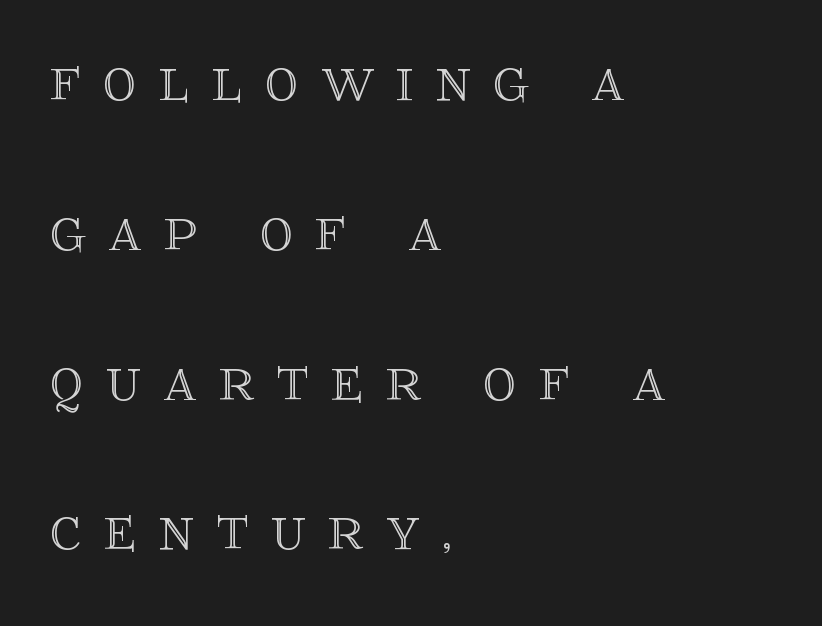
The axis of the letterforms is exactly vertical. Anything drawn beneath the words? Only blank space. Is this a fixed-width face? No — the glyphs have proportional, varying widths. One glance says open: line gaps are wider than usual. The compositor pushed each line to the left boundary. The gaps between neighbouring characters are conspicuously large.
